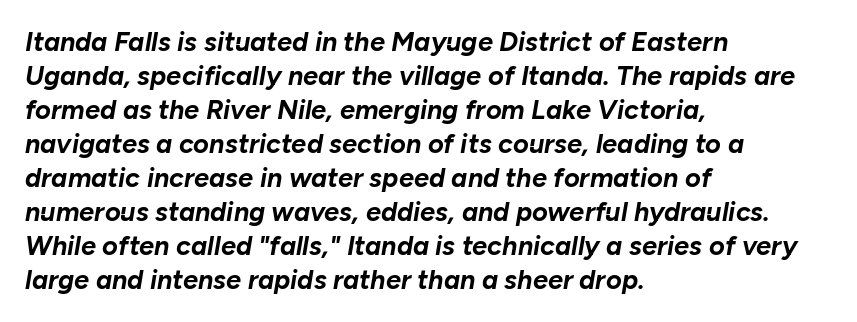
Q: Is the text bold? A: Yes.
Q: Is the text italic (slanted)? A: Yes, it leans right by about 10 degrees.
Q: Is the text underlined? A: No.
Q: How is the paragraph aligned? A: Left-aligned.
Q: Is the spacing between letters normal or unusually wide? A: Normal.
Q: Is the spacing between lines tight, normal or loose? A: Normal.
